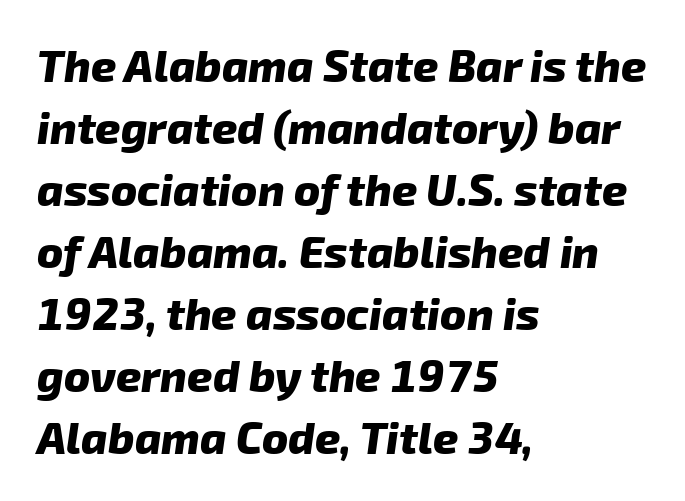
Letter spacing: default. Emphasis by weight is at full strength: bold. Classification — sans serif. Is the block centered? No — it sits flush against the left margin.
